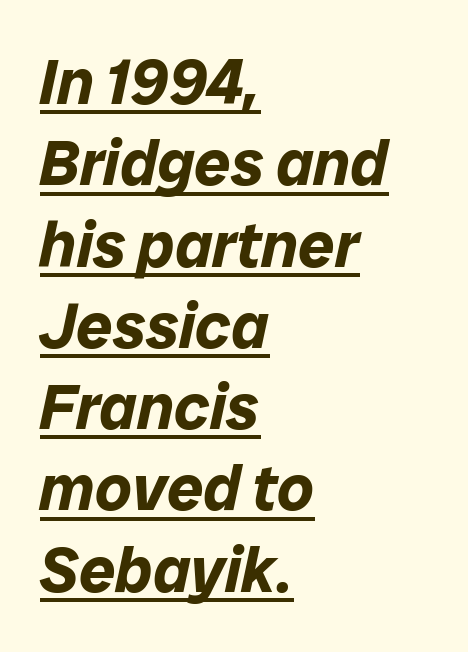
The image shows 64 px bold type, italic (leaning right); set left-aligned, normal line spacing (1.27x), normal letter spacing, underlined; low stroke contrast and a medium x-height.
